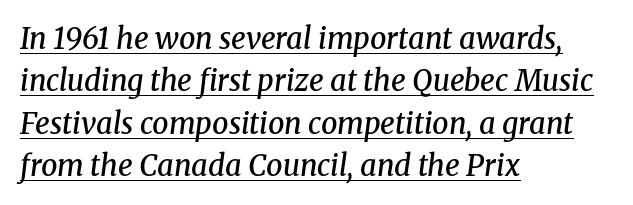
Unlike a clean sans, this face finishes its strokes with serifs. A student would call this left alignment; a typographer would say flush left, rag right. Do the characters align in a grid? No, the font is proportional. Baseline-to-baseline distance is the conventional proportion of letter height. Tall strokes in this sample are angled rather than plumb. Letter spacing: default.
